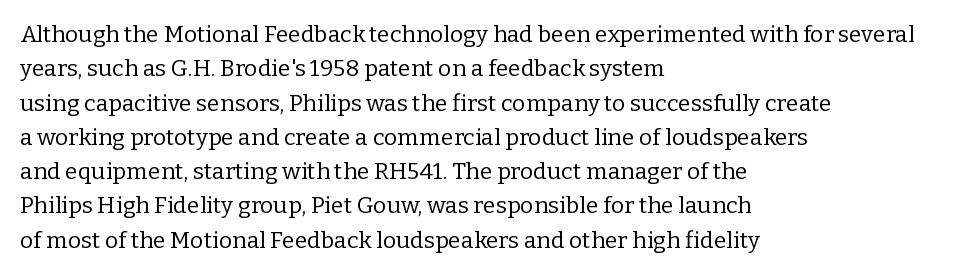
The image shows 23 px text type, upright; set left-aligned, normal line spacing (1.49x), normal letter spacing, not underlined.
